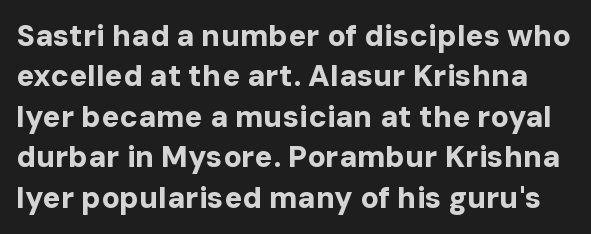
{"serif": "no", "italic": "no", "bold": "yes", "weight": "bold", "width": "normal", "stroke_contrast": "low", "x_height": "medium", "monospaced": "no", "underline": "no", "line_spacing": "normal", "line_spacing_ratio": 1.35, "letter_spacing": "normal", "letter_spacing_em": 0.0, "glyph_px": 30}
